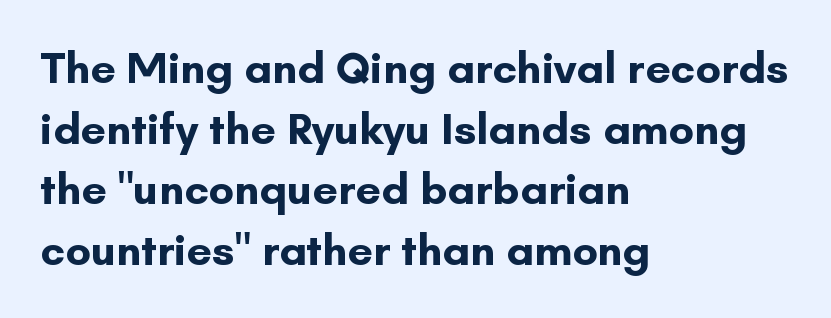
Each letter's strokes conclude bluntly, with no projecting serifs. Is there any slant? The stems are plumb. Observe the ordinary spacing: letters are neighbours, not strangers. The lines are quadded left. The gap between lines stays unmarked.
